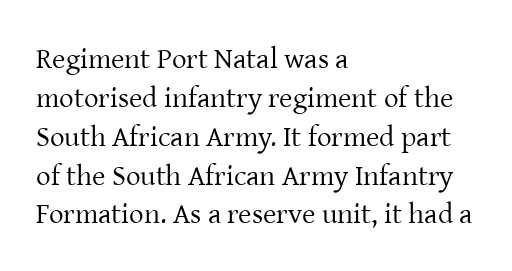
Q: Is the text bold? A: No.
Q: Is the text italic (slanted)? A: No, it is upright.
Q: Is the typeface a serif or a sans-serif typeface? A: Serif.
Q: Is the text underlined? A: No.
Q: How is the paragraph aligned? A: Left-aligned.
Q: Is the spacing between letters normal or unusually wide? A: Normal.
Q: Is the spacing between lines tight, normal or loose? A: Normal.
Q: Width (condensed, normal, or wide)? A: Normal.
Q: Stroke contrast? A: Low.
Q: x-height? A: Medium.
Q: Monospaced? A: No.
